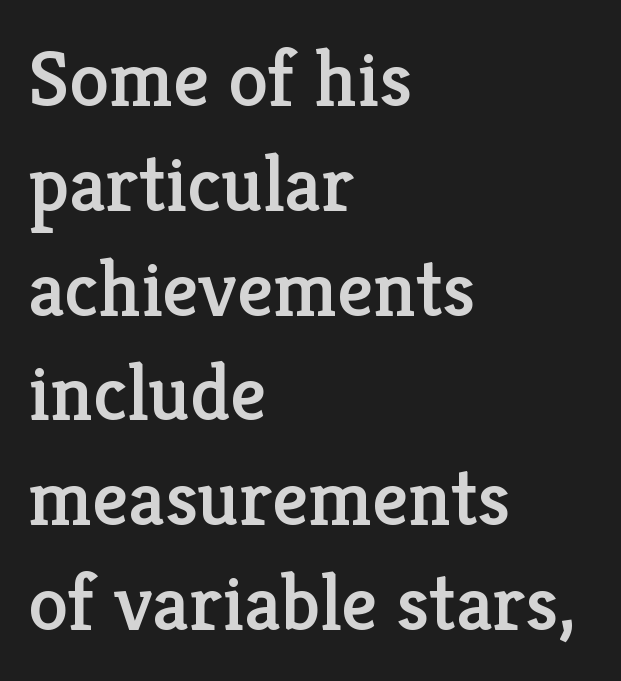
Q: Is the text italic (slanted)? A: No, it is upright.
Q: Is the typeface a serif or a sans-serif typeface? A: Serif.
Q: Is the text underlined? A: No.
Q: How is the paragraph aligned? A: Left-aligned.
Q: Is the spacing between letters normal or unusually wide? A: Normal.
Q: Is the spacing between lines tight, normal or loose? A: Normal.
Q: Width (condensed, normal, or wide)? A: Normal.
Q: Stroke contrast? A: Low.
Q: x-height? A: Medium.
Q: Monospaced? A: No.
